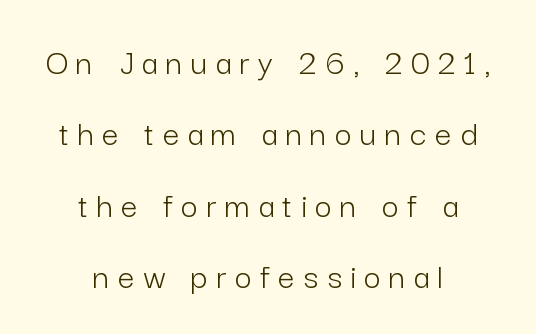
The image shows 37 px light sans-serif type, upright; set centered, loose line spacing (1.93x), unusually wide letter spacing (+0.23 em), not underlined; low stroke contrast and a medium x-height.
